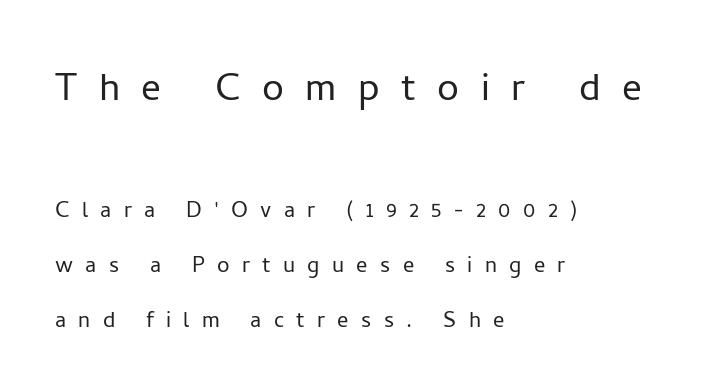
The image shows 49 px light sans-serif type, upright; set left-aligned, loose line spacing (1.97x), unusually wide letter spacing (+0.44 em), not underlined; the first (top) block is 1.75x larger; low stroke contrast and a medium x-height.
